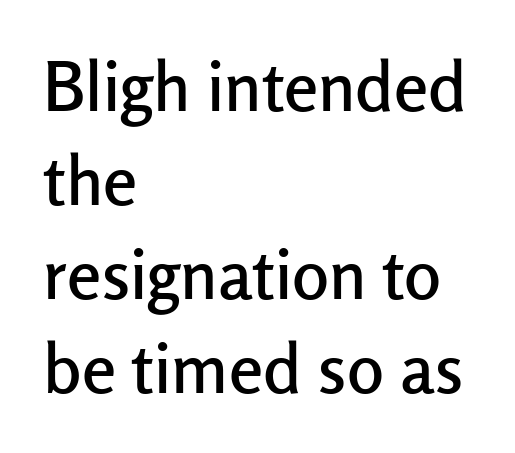
{"serif": "no", "italic": "no", "width": "normal", "stroke_contrast": "low", "x_height": "medium", "monospaced": "no", "underline": "no", "align": "left", "line_spacing": "normal", "line_spacing_ratio": 1.36, "letter_spacing": "normal", "letter_spacing_em": 0.0, "glyph_px": 69}
